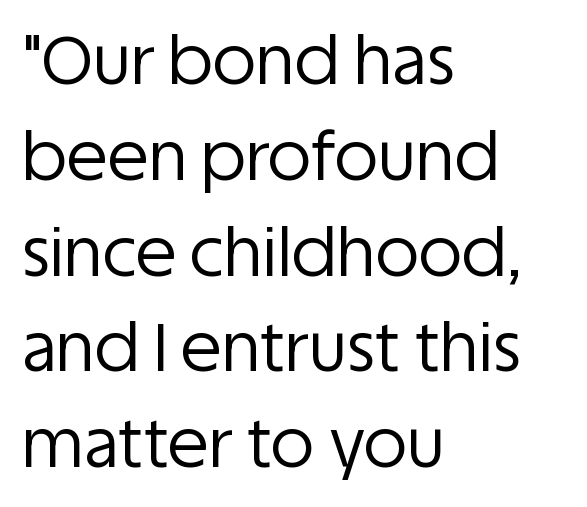
Spacing between characters is what you'd get straight out of the box. All the whitespace from short lines collects on the right. I'd call this a sans setting — the letters go barefoot. Each new line begins a customary step beneath the previous one. Underlining? Definitely not there. Ink coverage per letter is moderate at most.
